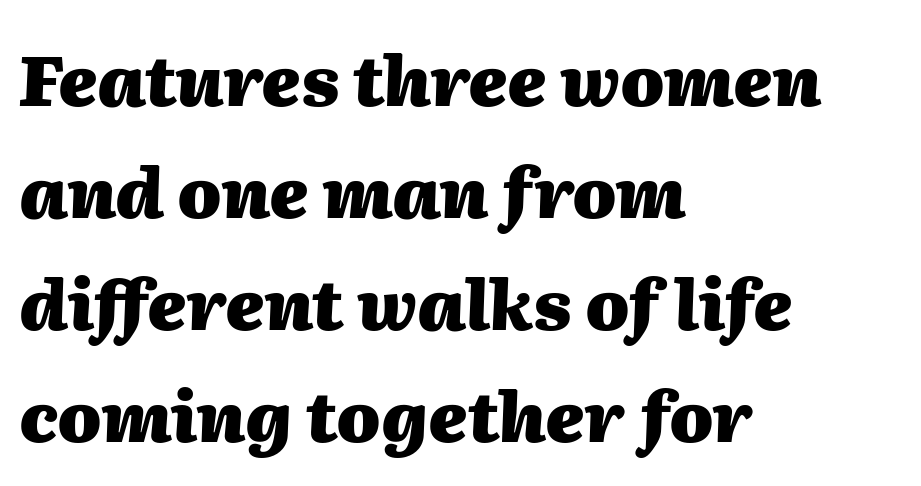
{"italic": "yes", "lean": "right", "slant_degrees": 2, "bold": "yes", "weight": "heavy", "width": "normal", "stroke_contrast": "medium", "x_height": "medium", "monospaced": "no", "underline": "no", "align": "left", "line_spacing": "normal", "line_spacing_ratio": 1.6, "letter_spacing": "normal", "letter_spacing_em": 0.0, "glyph_px": 70}
